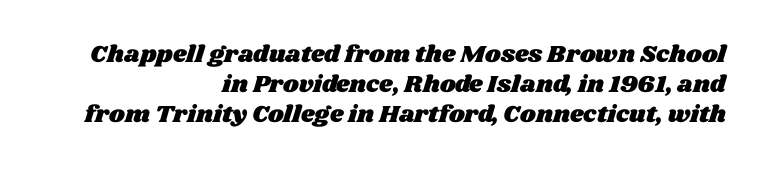
{"underline": "no", "align": "right", "line_spacing_ratio": 1.24, "letter_spacing": "normal", "letter_spacing_em": 0.0, "glyph_px": 24}
